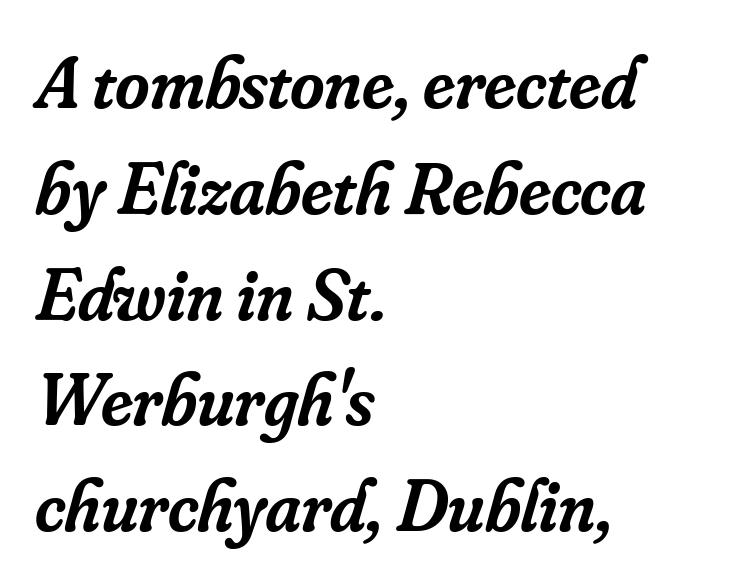
{"serif": "yes", "italic": "yes", "lean": "right", "slant_degrees": 16, "bold": "semi", "weight": "semibold", "width": "normal", "stroke_contrast": "low", "x_height": "small", "monospaced": "no", "underline": "no", "align": "left", "line_spacing": "normal", "line_spacing_ratio": 1.43, "letter_spacing": "normal", "letter_spacing_em": 0.0, "glyph_px": 74}
